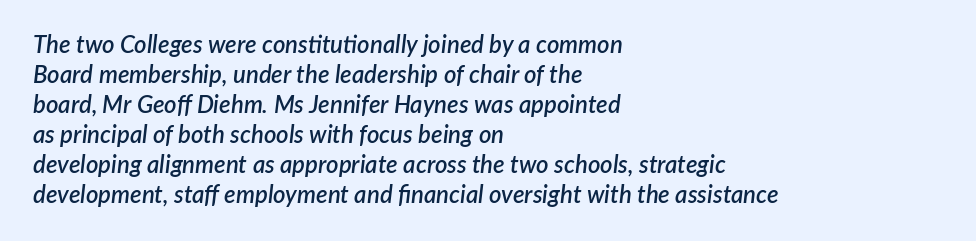
The image shows 24 px text type, italic (leaning right); set left-aligned, normal line spacing (1.25x), normal letter spacing, not underlined.
